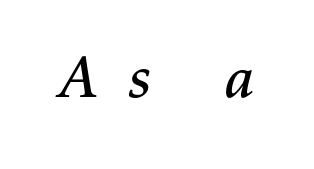
{"italic": "yes", "lean": "right", "slant_degrees": 11, "width": "normal", "stroke_contrast": "medium", "x_height": "medium", "monospaced": "no", "underline": "no", "letter_spacing": "wide", "letter_spacing_em": 0.46, "glyph_px": 60}
